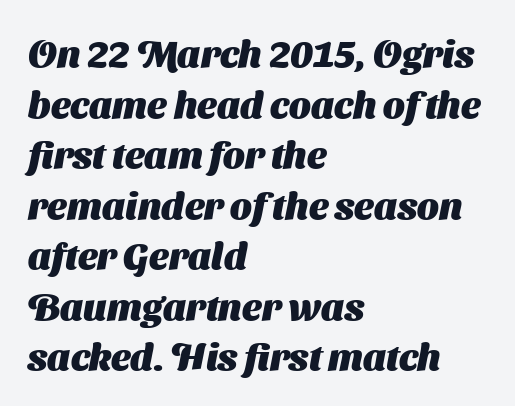
Q: Is the text bold? A: Yes.
Q: Is the typeface a serif or a sans-serif typeface? A: Sans-serif.
Q: Is the text underlined? A: No.
Q: How is the paragraph aligned? A: Left-aligned.
Q: Is the spacing between letters normal or unusually wide? A: Normal.
Q: Is the spacing between lines tight, normal or loose? A: Normal.
Q: Width (condensed, normal, or wide)? A: Normal.
Q: Stroke contrast? A: Medium.
Q: x-height? A: Medium.
Q: Monospaced? A: No.
